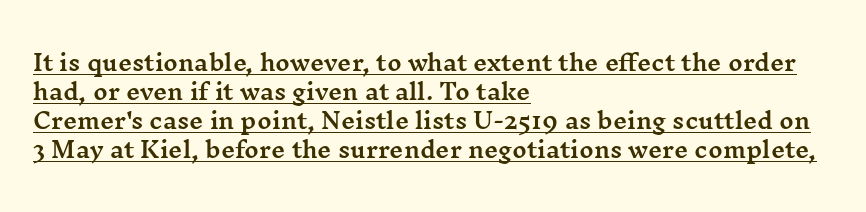
Q: Is the text italic (slanted)? A: No, it is upright.
Q: Is the text underlined? A: Yes.
Q: How is the paragraph aligned? A: Left-aligned.
Q: Is the spacing between letters normal or unusually wide? A: Normal.
Q: Is the spacing between lines tight, normal or loose? A: Normal.
